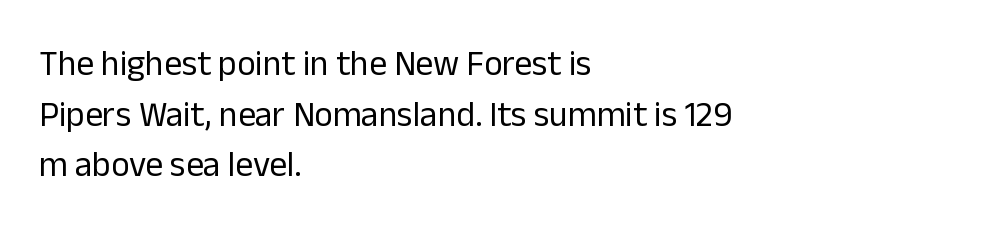
{"serif": "no", "italic": "no", "bold": "no", "weight": "regular", "width": "normal", "stroke_contrast": "low", "x_height": "medium", "monospaced": "no", "underline": "no", "align": "left", "line_spacing": "normal", "line_spacing_ratio": 1.45, "letter_spacing": "normal", "letter_spacing_em": 0.0, "glyph_px": 35}
